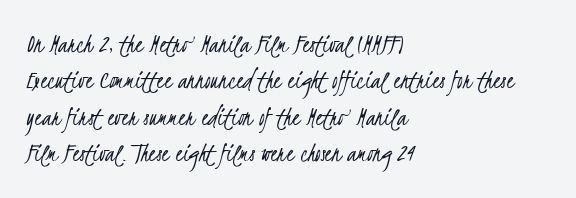
{"serif": "no", "bold": "no", "weight": "light", "width": "condensed", "stroke_contrast": "low", "x_height": "small", "monospaced": "no", "underline": "no", "align": "left", "line_spacing": "normal", "line_spacing_ratio": 1.3, "letter_spacing": "normal", "letter_spacing_em": 0.0, "glyph_px": 28}
